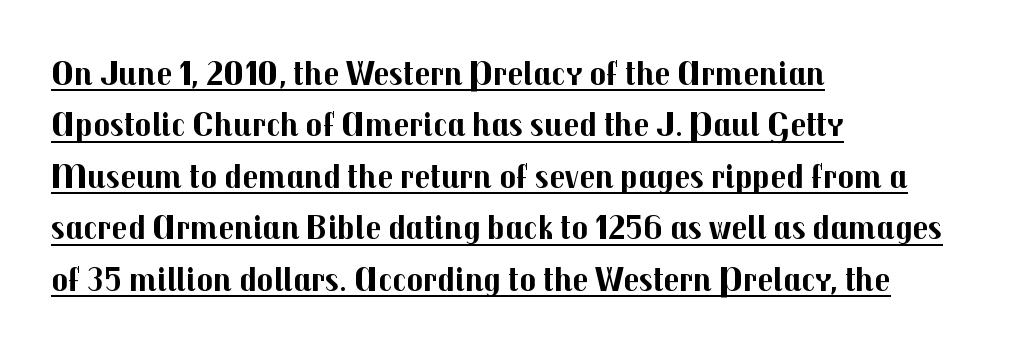
Here the designer chose a conventional face with non-uniform glyph widths. Honestly, the underline is the first thing you notice here. The setting favours the left margin, as ordinary paragraphs usually do. Is there any slant? The stems are plumb. Inter-character spacing is left at the font's built-in metrics. The rendering uses a bold face; every stroke is thick and dark.
